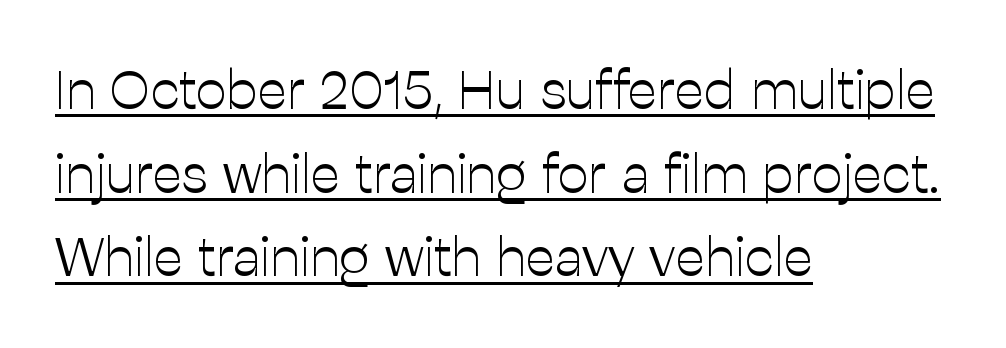
{"serif": "no", "italic": "no", "bold": "no", "weight": "light", "width": "normal", "stroke_contrast": "low", "x_height": "medium", "monospaced": "no", "underline": "yes", "align": "left", "line_spacing": "normal", "line_spacing_ratio": 1.52, "letter_spacing": "normal", "letter_spacing_em": 0.0, "glyph_px": 55}
